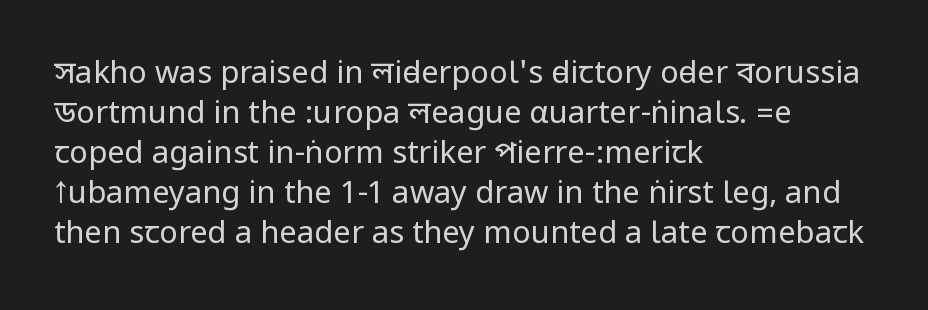
{"serif": "no", "italic": "no", "bold": "no", "weight": "regular", "width": "condensed", "stroke_contrast": "low", "underline": "no", "align": "left", "line_spacing": "normal", "line_spacing_ratio": 1.29, "letter_spacing": "normal", "letter_spacing_em": 0.0, "glyph_px": 31}
